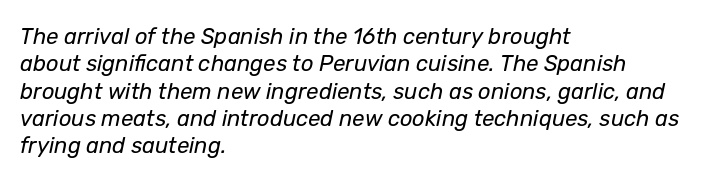
{"italic": "yes", "lean": "right", "slant_degrees": 12, "bold": "no", "underline": "no", "align": "left", "line_spacing_ratio": 1.24, "letter_spacing": "normal", "letter_spacing_em": 0.0, "glyph_px": 22}
